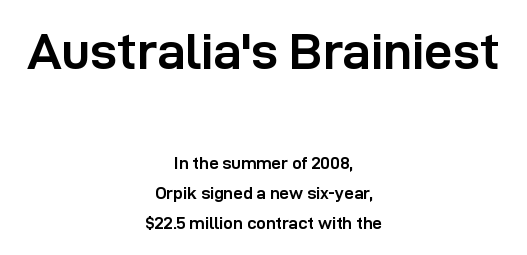
The image shows 51 px semibold sans-serif type, upright; set centered, line spacing 1.75x, normal letter spacing, not underlined; the first (top) block is 3.0x larger; low stroke contrast and a medium x-height.
